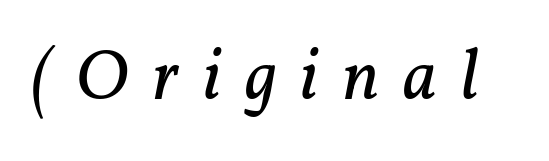
The image shows 72 px regular-weight serif type, italic (leaning right); set unusually wide letter spacing (+0.33 em), not underlined; low stroke contrast and a medium x-height.
